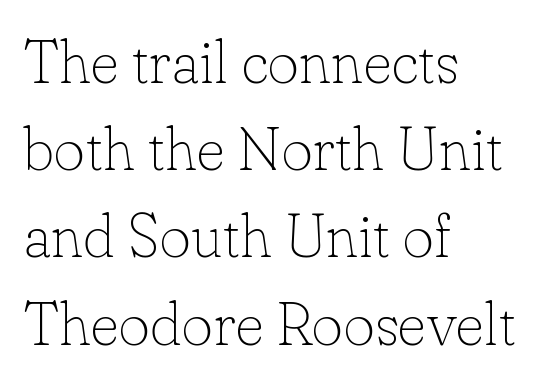
{"serif": "yes", "italic": "no", "bold": "no", "weight": "thin", "width": "normal", "stroke_contrast": "low", "x_height": "small", "monospaced": "no", "underline": "no", "align": "left", "line_spacing": "normal", "line_spacing_ratio": 1.43, "letter_spacing": "normal", "letter_spacing_em": 0.0, "glyph_px": 61}
